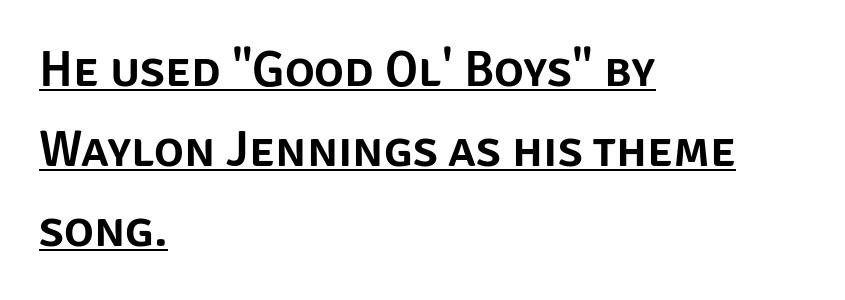
Default kerning and tracking; the words read as compact shapes. A roman cut, with each character standing at attention. Note: no serifs on the glyphs. These characters rest on top of a visible drawn line. Each line starts at the same left margin while the right side varies.
